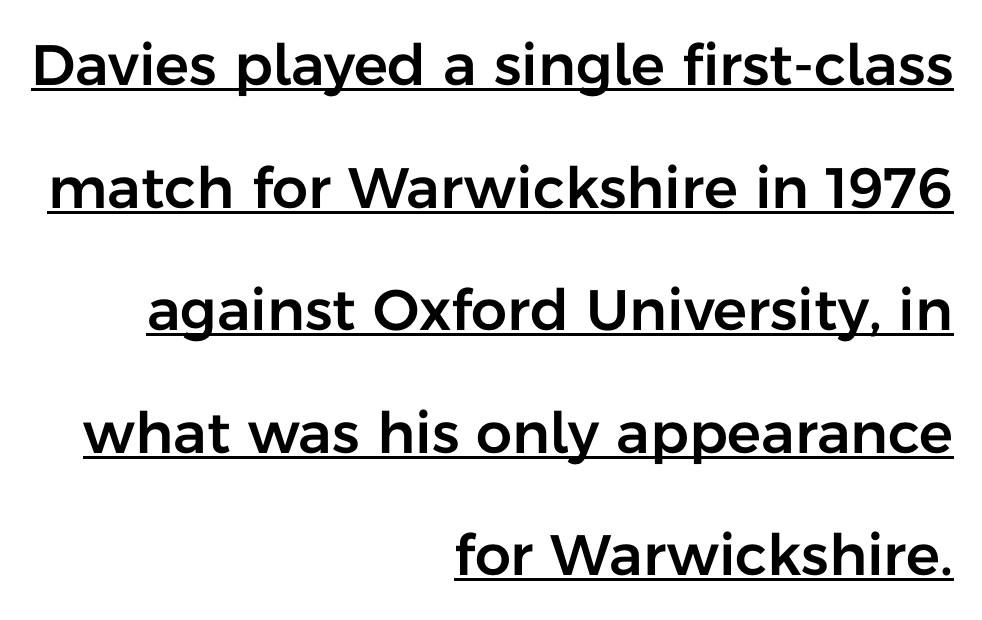
Q: Is the text italic (slanted)? A: No, it is upright.
Q: Is the typeface a serif or a sans-serif typeface? A: Sans-serif.
Q: Is the text underlined? A: Yes.
Q: How is the paragraph aligned? A: Right-aligned.
Q: Is the spacing between letters normal or unusually wide? A: Normal.
Q: Is the spacing between lines tight, normal or loose? A: Loose.
Q: Width (condensed, normal, or wide)? A: Normal.
Q: Stroke contrast? A: Low.
Q: x-height? A: Medium.
Q: Monospaced? A: No.
